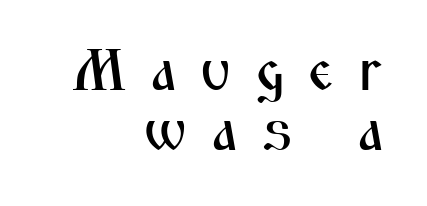
Layout note: lines flush right. Vertical spacing — tight. This sample uses an upright cut, with every glyph sitting square on the baseline. Letters rest on an invisible, unmarked baseline. Think of a printed novel: that variable character pitch is what you see here. Serif or sans? Sans — the stroke terminals are bare.
